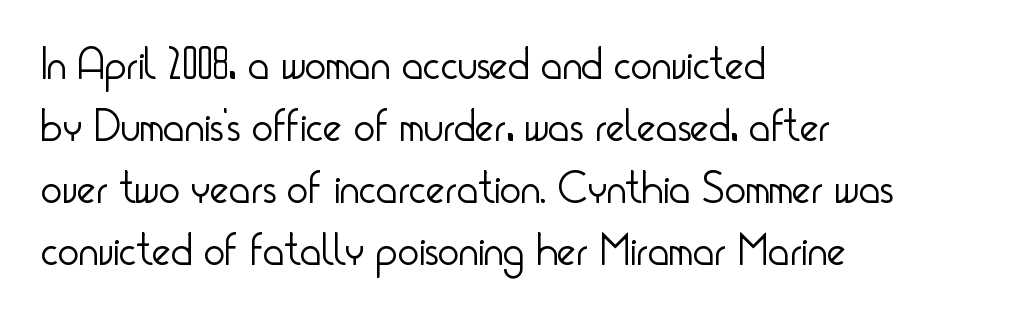
The image shows 45 px light, condensed sans-serif type, upright; set left-aligned, normal line spacing (1.38x), normal letter spacing, not underlined; low stroke contrast and a small x-height.
